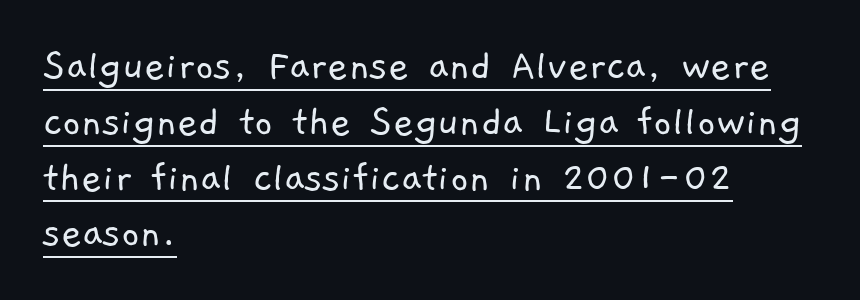
The weight would be labelled regular, book, light, or lighter still. Stroke terminals: plain, sans-serif. The passage is arranged the way most books set body copy — flush left. The letters sit at their default tracking, neither squeezed nor spread. Honestly, the underline is the first thing you notice here.
